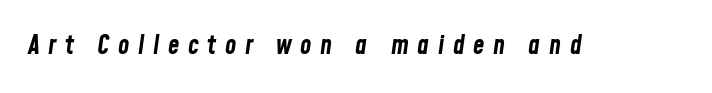
Q: Is the text bold? A: Yes.
Q: Is the text italic (slanted)? A: Yes, it leans right by about 8 degrees.
Q: Is the text underlined? A: No.
Q: Is the spacing between letters normal or unusually wide? A: Unusually wide.
